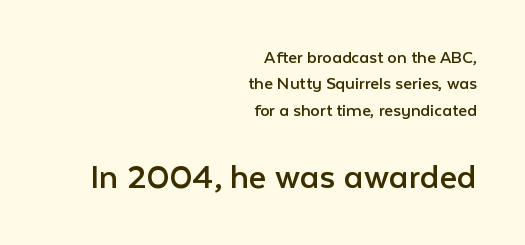
Q: Is the text bold? A: No.
Q: Is the text italic (slanted)? A: No, it is upright.
Q: Is the typeface a serif or a sans-serif typeface? A: Sans-serif.
Q: Is the text underlined? A: No.
Q: How is the paragraph aligned? A: Right-aligned.
Q: Is the spacing between letters normal or unusually wide? A: Normal.
Q: Is the spacing between lines tight, normal or loose? A: Normal.
Q: Which block of text is set in a larger size, the first (top) or the second (bottom)? A: The second (bottom) one.
Q: Width (condensed, normal, or wide)? A: Normal.
Q: Stroke contrast? A: Low.
Q: x-height? A: Medium.
Q: Monospaced? A: No.
